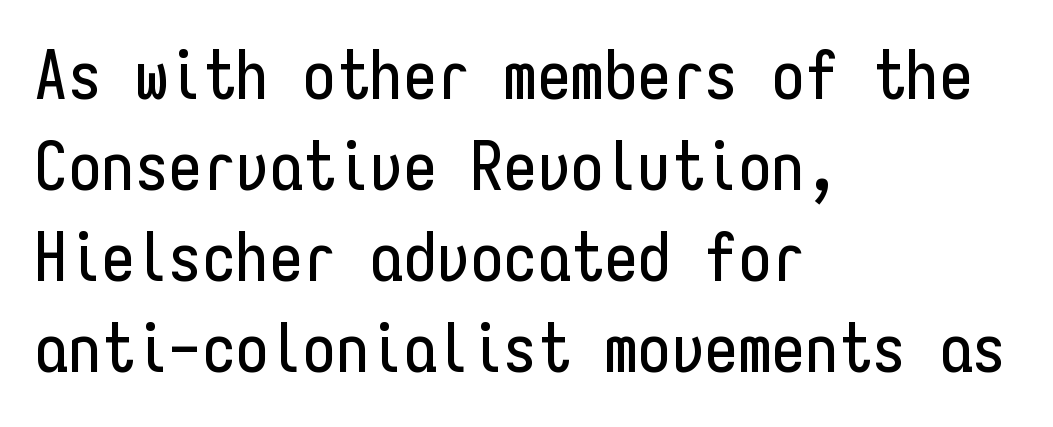
Q: Is the text italic (slanted)? A: No, it is upright.
Q: Is the typeface a serif or a sans-serif typeface? A: Sans-serif.
Q: Is the text underlined? A: No.
Q: How is the paragraph aligned? A: Left-aligned.
Q: Is the spacing between letters normal or unusually wide? A: Normal.
Q: Is the spacing between lines tight, normal or loose? A: Normal.
Q: Width (condensed, normal, or wide)? A: Condensed.
Q: Stroke contrast? A: Low.
Q: x-height? A: Medium.
Q: Monospaced? A: Yes.
